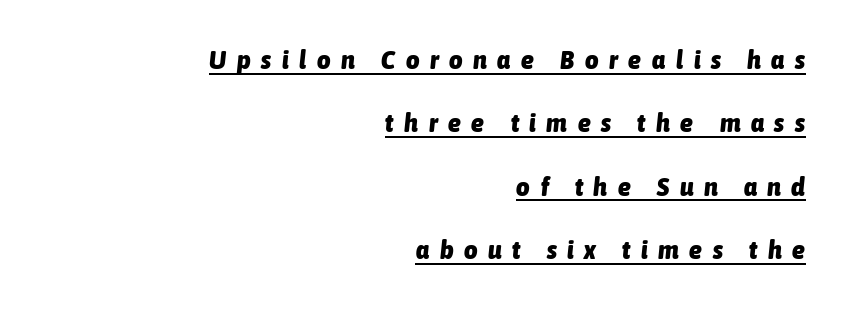
The image shows 26 px bold type, italic (leaning right); set right-aligned, loose line spacing (2.44x), unusually wide letter spacing (+0.41 em), underlined.
